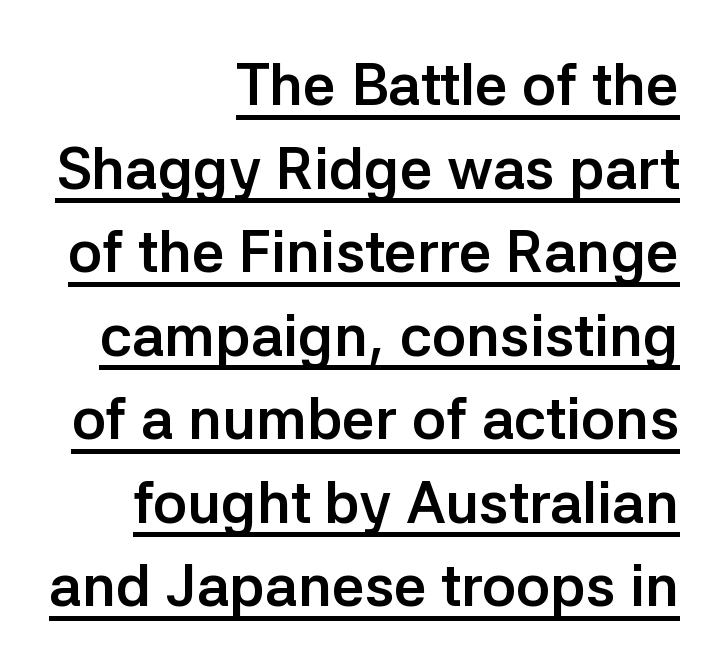
Q: Is the text bold? A: Yes.
Q: Is the text italic (slanted)? A: No, it is upright.
Q: Is the typeface a serif or a sans-serif typeface? A: Sans-serif.
Q: Is the text underlined? A: Yes.
Q: How is the paragraph aligned? A: Right-aligned.
Q: Is the spacing between letters normal or unusually wide? A: Normal.
Q: Is the spacing between lines tight, normal or loose? A: Normal.
Q: Width (condensed, normal, or wide)? A: Normal.
Q: Stroke contrast? A: Low.
Q: x-height? A: Medium.
Q: Monospaced? A: No.
